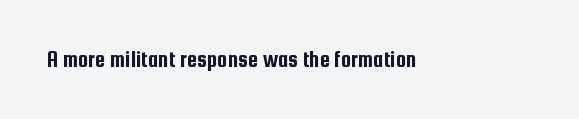
Q: Is the text italic (slanted)? A: No, it is upright.
Q: Is the text underlined? A: No.
Q: Is the spacing between letters normal or unusually wide? A: Normal.
